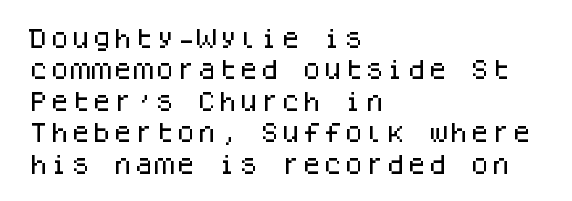
Unmarked baselines from the first word to the last. Every character sits straight up, as roman type does. The lines in this sample share a left origin and differ only in where they stop. Summary of vertical rhythm: regular, with standard interline spacing. Inter-character spacing is left at the font's built-in metrics.
